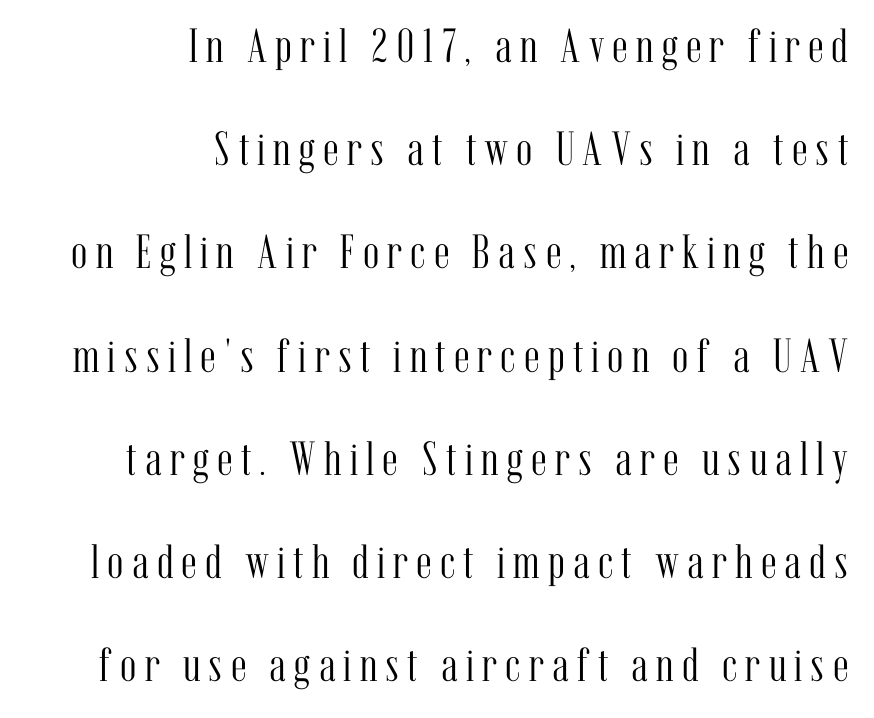
The image shows 48 px light, condensed serif type, upright; set right-aligned, loose line spacing (2.15x), not underlined; medium stroke contrast and a medium x-height.
